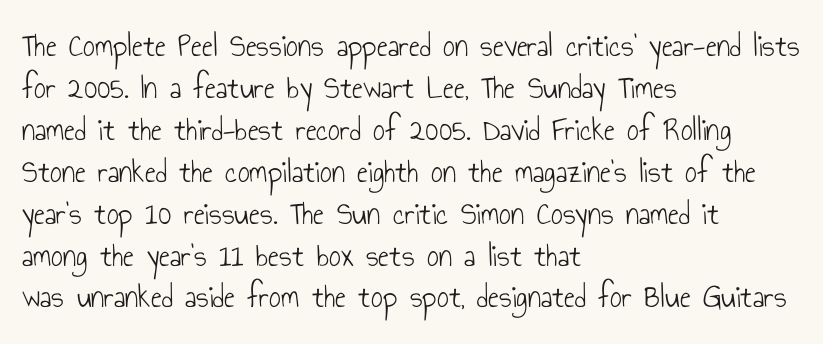
The image shows 33 px light, condensed sans-serif type, upright; set left-aligned, normal line spacing (1.27x), normal letter spacing, not underlined; low stroke contrast and a small x-height.
